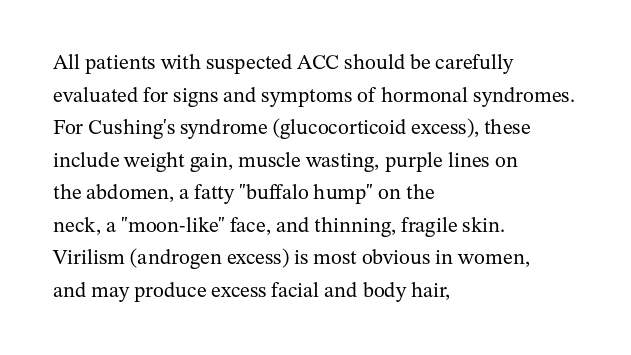
Q: Is the text bold? A: No.
Q: Is the text italic (slanted)? A: No, it is upright.
Q: Is the text underlined? A: No.
Q: How is the paragraph aligned? A: Left-aligned.
Q: Is the spacing between letters normal or unusually wide? A: Normal.
Q: Is the spacing between lines tight, normal or loose? A: Normal.
